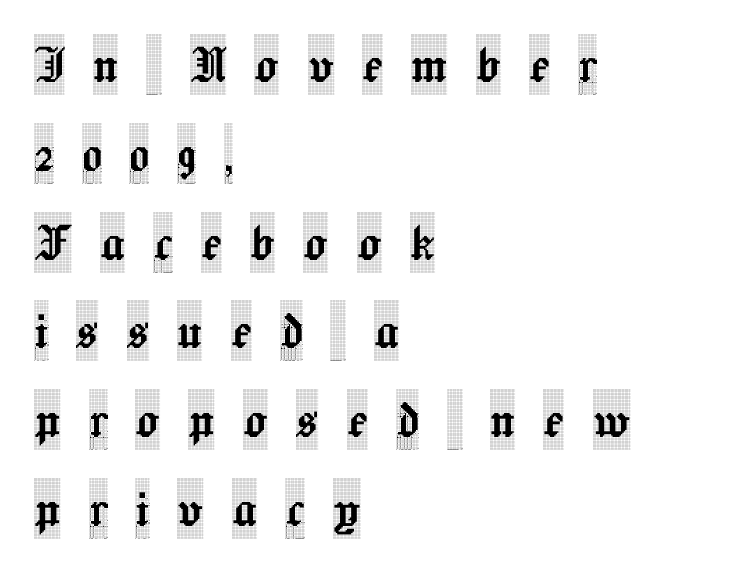
The image shows 60 px condensed serif type, upright; set left-aligned, normal line spacing (1.48x), unusually wide letter spacing (+0.47 em), not underlined; a large x-height.
